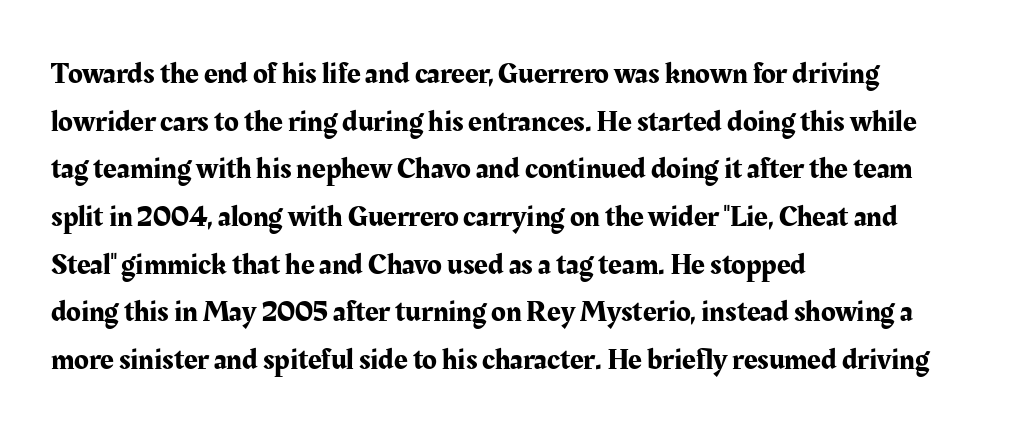
{"serif": "yes", "italic": "no", "width": "normal", "stroke_contrast": "medium", "x_height": "medium", "monospaced": "no", "underline": "no", "align": "left", "line_spacing": "normal", "line_spacing_ratio": 1.59, "letter_spacing": "normal", "letter_spacing_em": 0.0, "glyph_px": 30}
